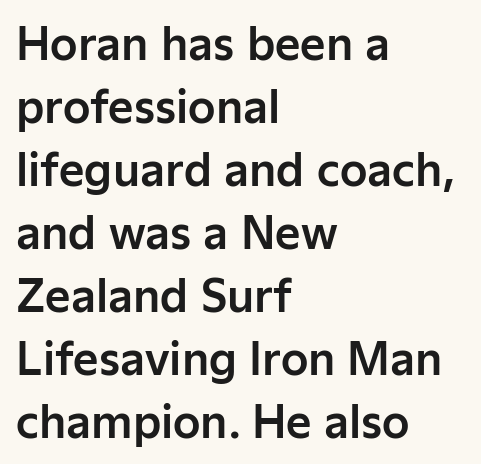
{"serif": "no", "italic": "no", "width": "normal", "stroke_contrast": "low", "x_height": "medium", "monospaced": "no", "underline": "no", "align": "left", "line_spacing": "normal", "line_spacing_ratio": 1.43, "letter_spacing": "normal", "letter_spacing_em": 0.0, "glyph_px": 44}
